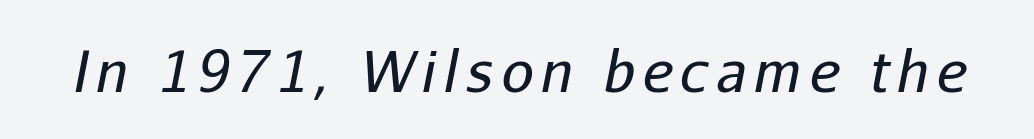
The image shows 57 px regular-weight type, italic (leaning right); set not underlined; low stroke contrast and a medium x-height.
